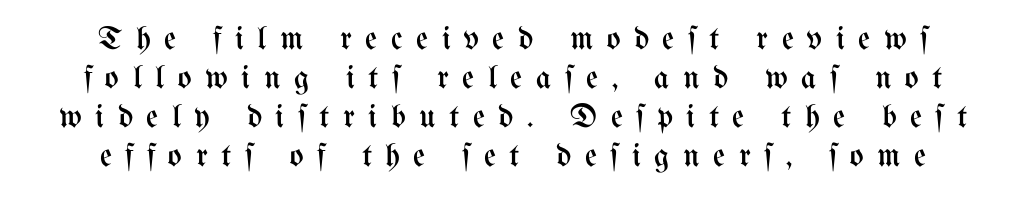
The face used here is proportionally spaced, like ordinary book or web type. Every row of glyphs is offset so its center matches the block's center. The letterforms stand isolated, each surrounded by extra space. The space beneath each line is pristine and unruled.
